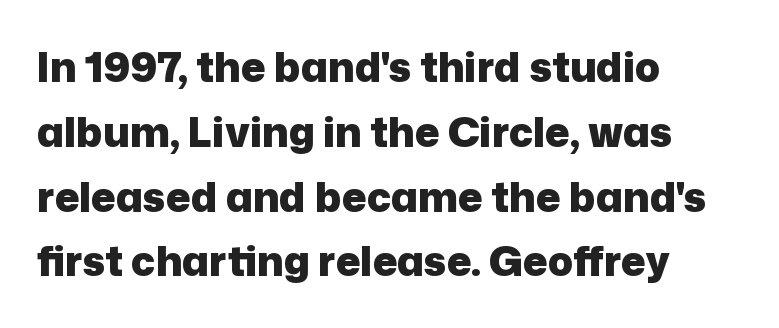
Q: Is the text bold? A: Yes.
Q: Is the text italic (slanted)? A: No, it is upright.
Q: Is the typeface a serif or a sans-serif typeface? A: Sans-serif.
Q: Is the text underlined? A: No.
Q: How is the paragraph aligned? A: Left-aligned.
Q: Is the spacing between letters normal or unusually wide? A: Normal.
Q: Is the spacing between lines tight, normal or loose? A: Normal.
Q: Width (condensed, normal, or wide)? A: Normal.
Q: Stroke contrast? A: Low.
Q: x-height? A: Medium.
Q: Monospaced? A: No.
